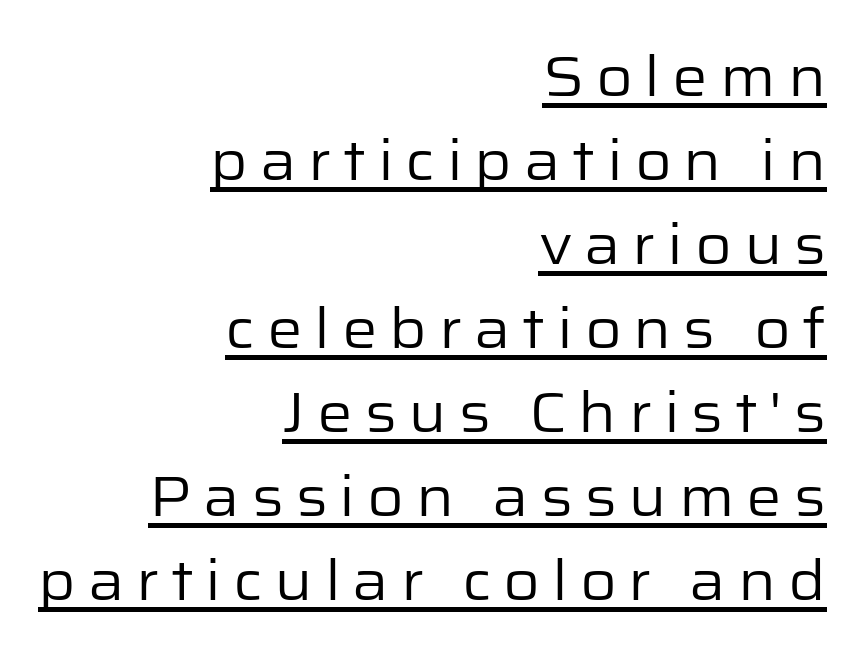
{"serif": "no", "italic": "no", "bold": "no", "weight": "regular", "width": "normal", "stroke_contrast": "low", "x_height": "medium", "monospaced": "no", "underline": "yes", "align": "right", "line_spacing": "normal", "line_spacing_ratio": 1.5, "letter_spacing": "wide", "letter_spacing_em": 0.21, "glyph_px": 56}
